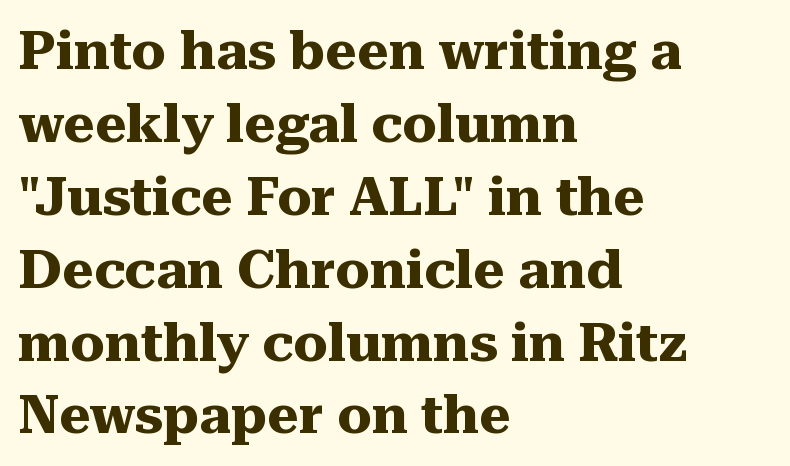
The image shows 54 px heavy serif type, upright; set left-aligned, normal line spacing (1.35x), normal letter spacing, not underlined; medium stroke contrast and a medium x-height.
